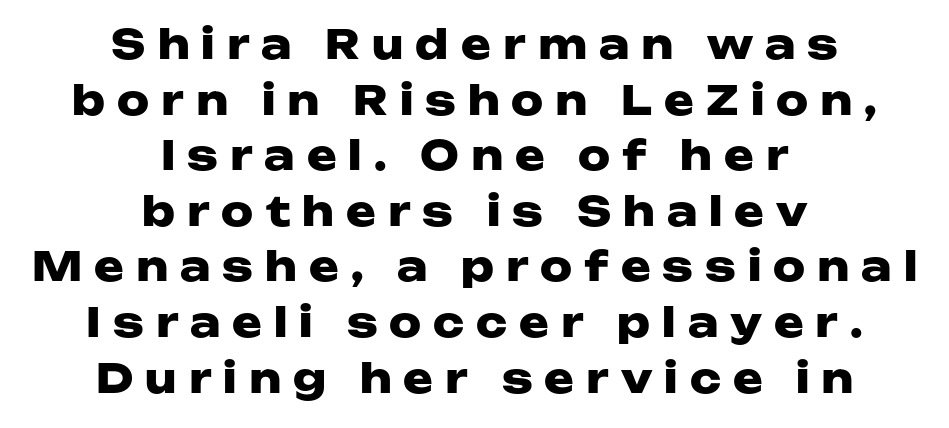
Is this a fixed-width face? No — the glyphs have proportional, varying widths. Evenly set lines give the paragraph a standard silhouette. Typesetter's note: full bold, strokes at maximum text heaviness. Is the letter spacing exaggerated? Yes — the characters are pushed far apart. This sample uses an upright cut, with every glyph sitting square on the baseline. Is this a sans? Yes — the strokes have no serifs.
